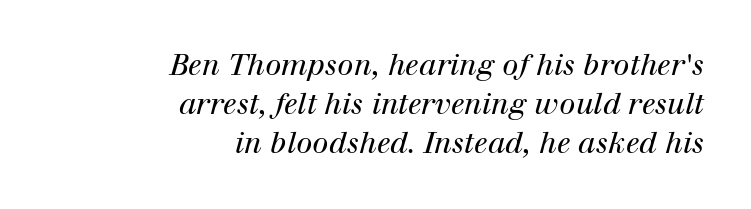
The image shows 29 px regular-weight serif type, italic (leaning right); set right-aligned, normal line spacing (1.35x), normal letter spacing, not underlined; high stroke contrast and a medium x-height.
